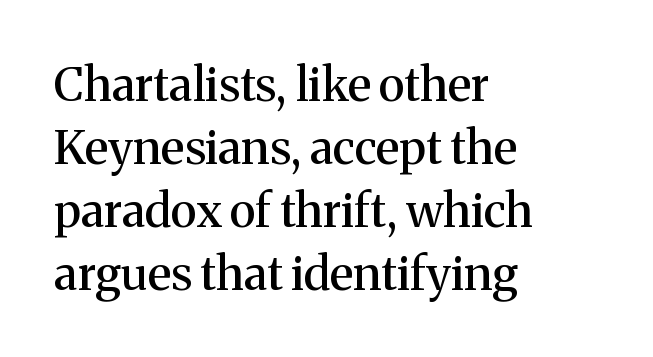
These lines sit exactly where default settings would place them. The zone under the glyphs is completely vacant. Posture: straight, roman, zero tilt. Leftover space on each line is placed entirely after the last word. Typographically, this falls in the serif category.
